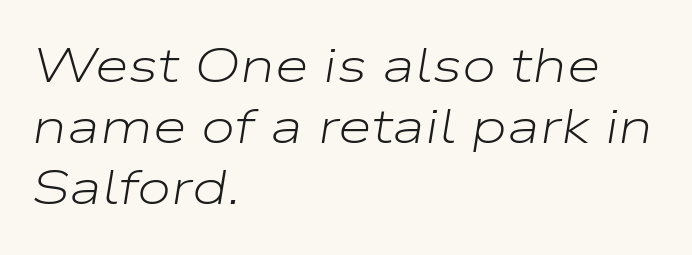
The image shows 49 px light, wide type, italic (leaning right); set left-aligned, normal line spacing (1.25x), normal letter spacing, not underlined; low stroke contrast and a medium x-height.
